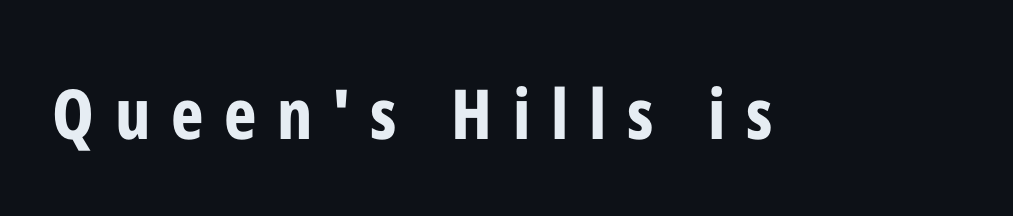
The image shows 69 px bold, condensed sans-serif type, upright; set unusually wide letter spacing (+0.3 em), not underlined; low stroke contrast and a medium x-height.
